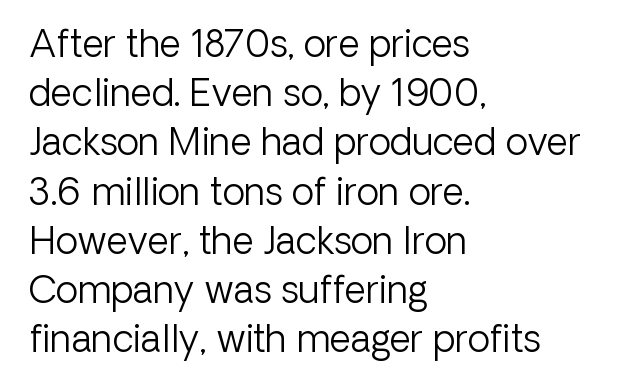
{"serif": "no", "italic": "no", "bold": "no", "weight": "light", "width": "normal", "stroke_contrast": "low", "x_height": "medium", "monospaced": "no", "underline": "no", "align": "left", "line_spacing": "normal", "line_spacing_ratio": 1.33, "letter_spacing": "normal", "letter_spacing_em": 0.0, "glyph_px": 37}
